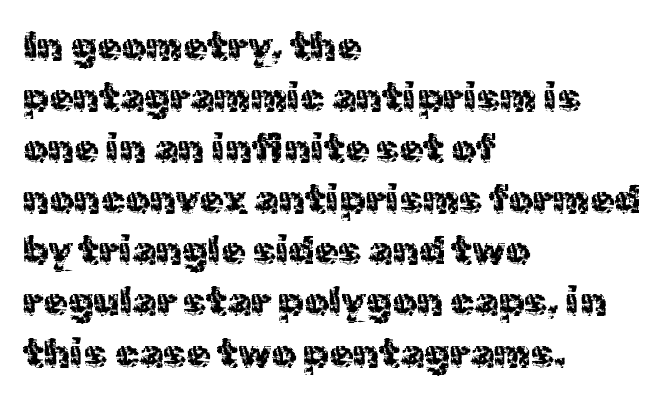
{"serif": "no", "italic": "no", "bold": "no", "weight": "regular", "width": "normal", "x_height": "medium", "monospaced": "no", "underline": "no", "align": "left", "line_spacing": "normal", "line_spacing_ratio": 1.31, "letter_spacing": "normal", "letter_spacing_em": 0.0, "glyph_px": 39}
